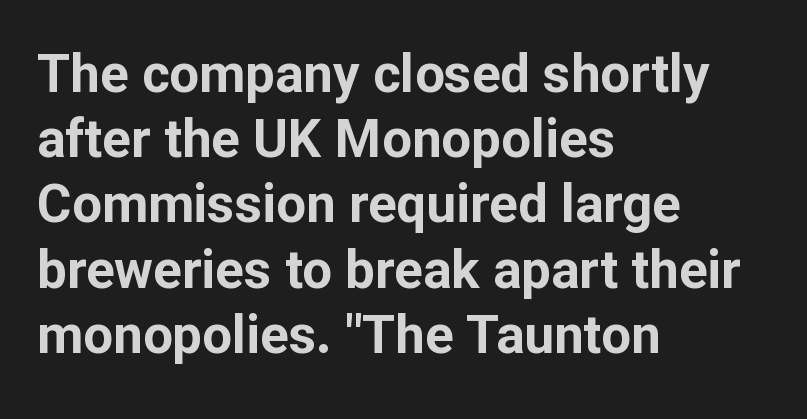
Q: Is the text bold? A: Yes.
Q: Is the text italic (slanted)? A: No, it is upright.
Q: Is the typeface a serif or a sans-serif typeface? A: Sans-serif.
Q: Is the text underlined? A: No.
Q: How is the paragraph aligned? A: Left-aligned.
Q: Is the spacing between letters normal or unusually wide? A: Normal.
Q: Width (condensed, normal, or wide)? A: Normal.
Q: Stroke contrast? A: Low.
Q: x-height? A: Medium.
Q: Monospaced? A: No.
